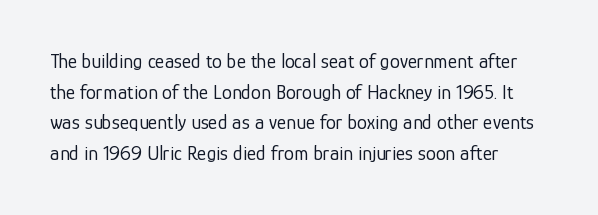
{"italic": "no", "bold": "no", "underline": "no", "line_spacing": "normal", "line_spacing_ratio": 1.53, "letter_spacing": "normal", "letter_spacing_em": 0.0, "glyph_px": 20}
